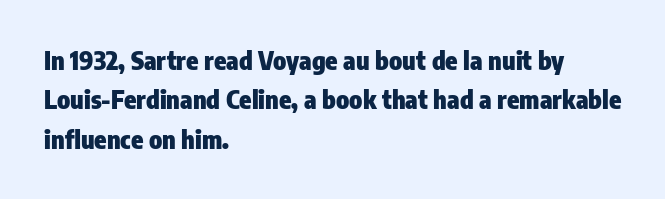
The image shows 25 px bold type, upright; set left-aligned, normal line spacing (1.58x), normal letter spacing, not underlined.
